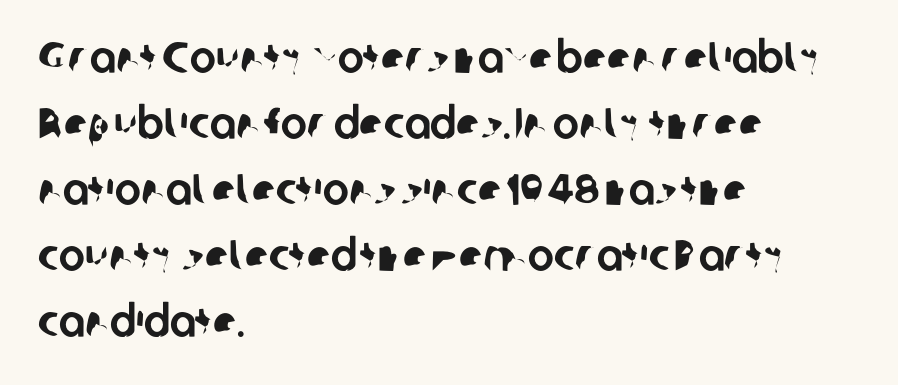
The image shows 44 px sans-serif type; set left-aligned, normal line spacing (1.5x), normal letter spacing, not underlined; low stroke contrast and a medium x-height.
